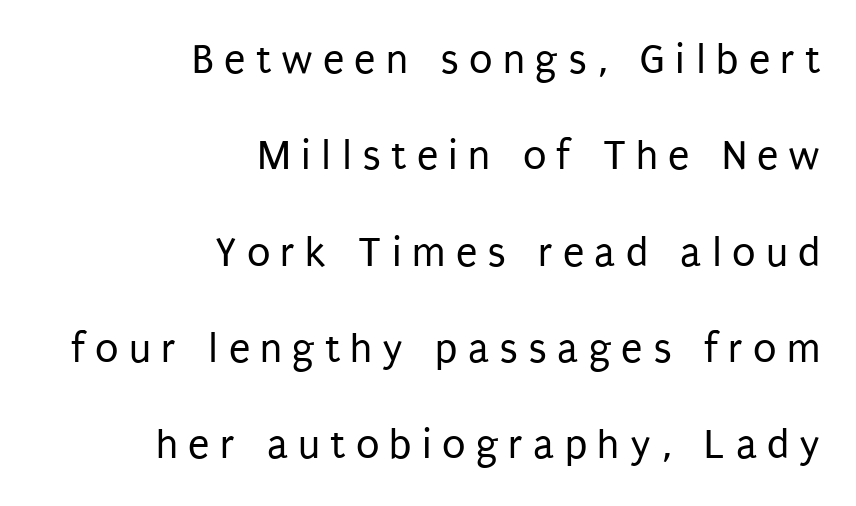
The foot of each line stays bare and open. Quick note: not italic, upright. Note the varied advance widths — an 'i' is clearly narrower than an 'm'. Grotesque or geometric, the face here clearly has no serifs. These lines stand farther apart than default settings would place them.
